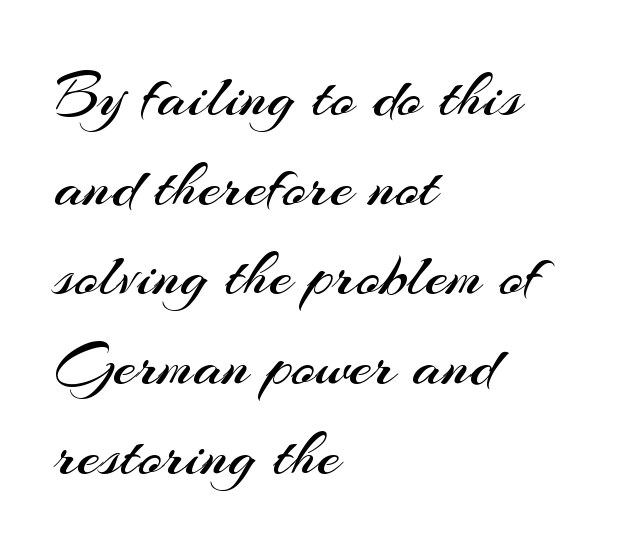
The image shows 65 px regular-weight sans-serif type; set left-aligned, normal line spacing (1.38x), normal letter spacing, not underlined; medium stroke contrast and a small x-height.
